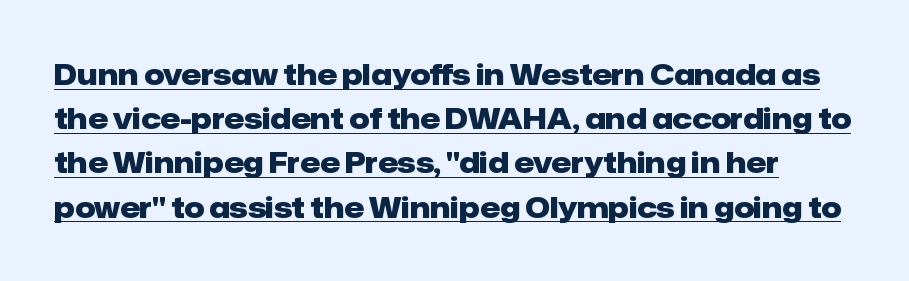
Q: Is the text bold? A: Yes.
Q: Is the text italic (slanted)? A: No, it is upright.
Q: Is the typeface a serif or a sans-serif typeface? A: Sans-serif.
Q: Is the text underlined? A: Yes.
Q: Is the spacing between letters normal or unusually wide? A: Normal.
Q: Is the spacing between lines tight, normal or loose? A: Normal.
Q: Width (condensed, normal, or wide)? A: Normal.
Q: Stroke contrast? A: Low.
Q: x-height? A: Medium.
Q: Monospaced? A: No.
